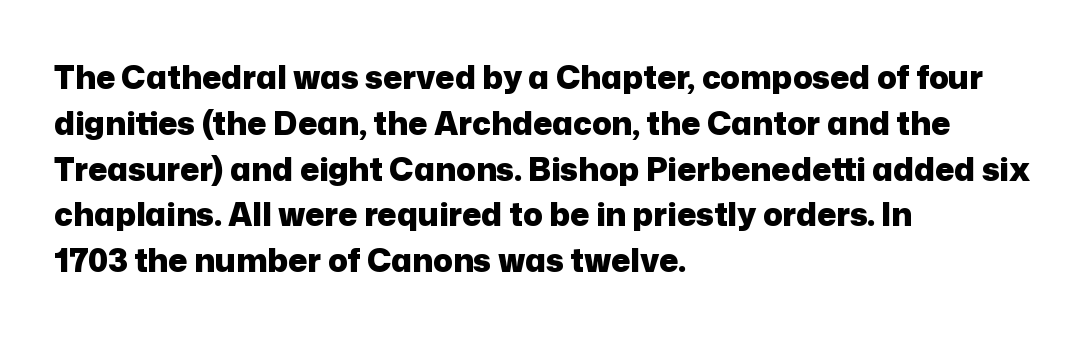
Q: Is the text bold? A: Yes.
Q: Is the text italic (slanted)? A: No, it is upright.
Q: Is the typeface a serif or a sans-serif typeface? A: Sans-serif.
Q: Is the text underlined? A: No.
Q: How is the paragraph aligned? A: Left-aligned.
Q: Is the spacing between letters normal or unusually wide? A: Normal.
Q: Is the spacing between lines tight, normal or loose? A: Normal.
Q: Width (condensed, normal, or wide)? A: Normal.
Q: Stroke contrast? A: Low.
Q: x-height? A: Medium.
Q: Monospaced? A: No.
